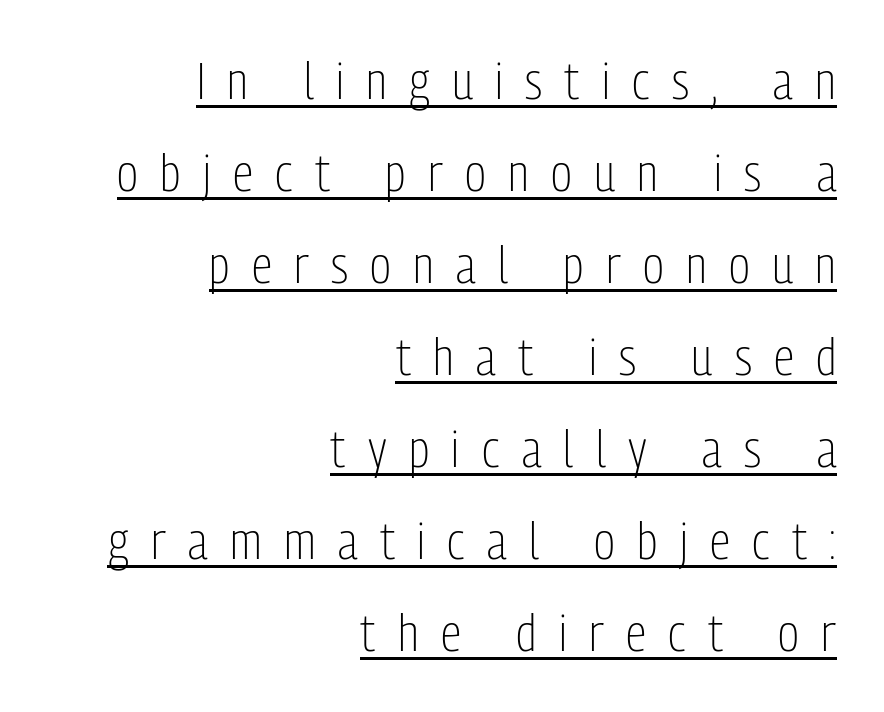
The image shows 52 px light, condensed sans-serif type, upright; set right-aligned, line spacing 1.77x, unusually wide letter spacing (+0.43 em), underlined; low stroke contrast and a medium x-height.
